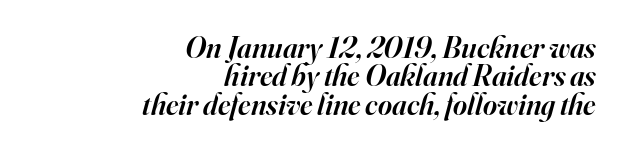
{"serif": "yes", "italic": "yes", "lean": "right", "slant_degrees": 16, "bold": "semi", "weight": "semibold", "width": "normal", "stroke_contrast": "high", "x_height": "small", "monospaced": "no", "underline": "no", "align": "right", "line_spacing": "tight", "line_spacing_ratio": 0.95, "letter_spacing": "normal", "letter_spacing_em": 0.0, "glyph_px": 30}
